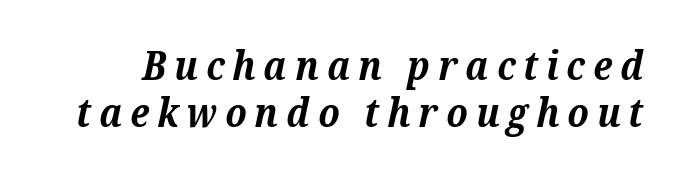
What kind of face is this? One with serifs. Looks like regular typesetting: each glyph gets only the width it needs. The strip under each line holds only bare page. Italic? Definitely — the glyphs are oblique. Weight: bold. What stands out about the letter spacing? Its width — letters are far apart.
